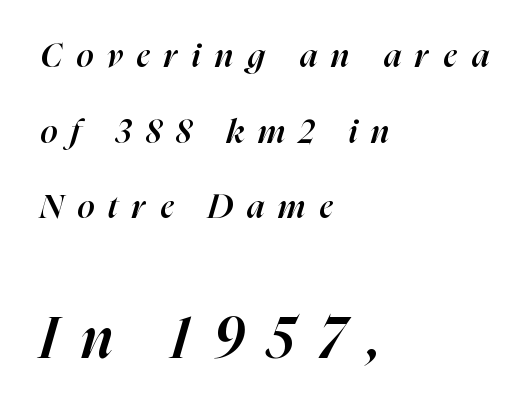
Q: Is the text bold? A: Semi-bold.
Q: Is the text italic (slanted)? A: Yes, it leans right by about 16 degrees.
Q: Is the text underlined? A: No.
Q: How is the paragraph aligned? A: Left-aligned.
Q: Is the spacing between letters normal or unusually wide? A: Unusually wide.
Q: Is the spacing between lines tight, normal or loose? A: Loose.
Q: Which block of text is set in a larger size, the first (top) or the second (bottom)? A: The second (bottom) one.
Q: Width (condensed, normal, or wide)? A: Normal.
Q: Stroke contrast? A: High.
Q: x-height? A: Medium.
Q: Monospaced? A: No.
